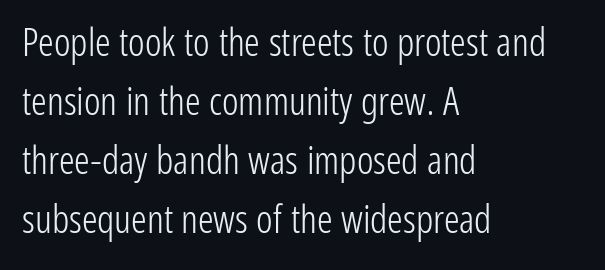
Q: Is the text bold? A: No.
Q: Is the text italic (slanted)? A: No, it is upright.
Q: Is the typeface a serif or a sans-serif typeface? A: Sans-serif.
Q: Is the text underlined? A: No.
Q: How is the paragraph aligned? A: Left-aligned.
Q: Is the spacing between letters normal or unusually wide? A: Normal.
Q: Is the spacing between lines tight, normal or loose? A: Normal.
Q: Width (condensed, normal, or wide)? A: Condensed.
Q: Stroke contrast? A: Low.
Q: x-height? A: Medium.
Q: Monospaced? A: No.
